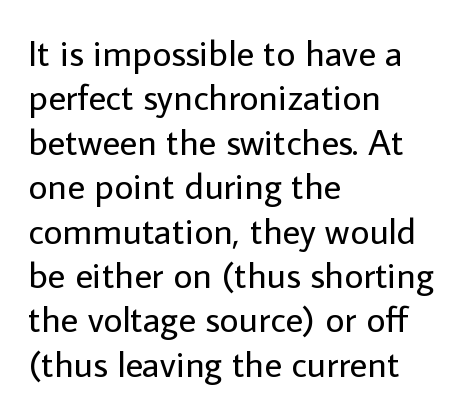
Q: Is the text bold? A: No.
Q: Is the text italic (slanted)? A: No, it is upright.
Q: Is the typeface a serif or a sans-serif typeface? A: Sans-serif.
Q: Is the text underlined? A: No.
Q: How is the paragraph aligned? A: Left-aligned.
Q: Is the spacing between letters normal or unusually wide? A: Normal.
Q: Width (condensed, normal, or wide)? A: Normal.
Q: Stroke contrast? A: Low.
Q: x-height? A: Medium.
Q: Monospaced? A: No.
